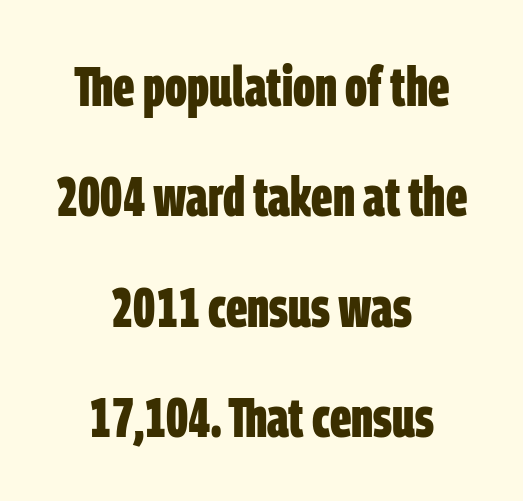
{"serif": "no", "bold": "yes", "weight": "bold", "width": "condensed", "stroke_contrast": "low", "x_height": "large", "monospaced": "no", "underline": "no", "align": "center", "line_spacing": "loose", "line_spacing_ratio": 1.97, "letter_spacing": "normal", "letter_spacing_em": 0.0, "glyph_px": 56}
